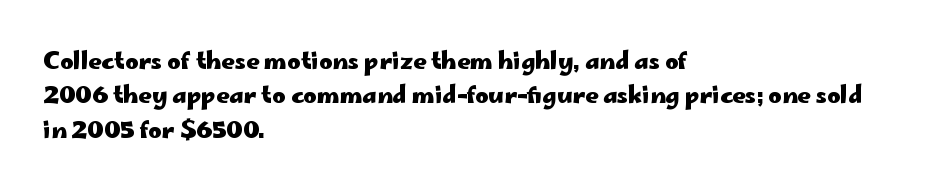
{"italic": "no", "bold": "yes", "underline": "no", "align": "left", "line_spacing": "normal", "line_spacing_ratio": 1.49, "letter_spacing": "normal", "letter_spacing_em": 0.0, "glyph_px": 23}
